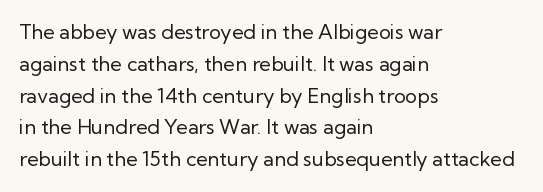
Q: Is the text bold? A: No.
Q: Is the text italic (slanted)? A: No, it is upright.
Q: Is the text underlined? A: No.
Q: How is the paragraph aligned? A: Left-aligned.
Q: Is the spacing between letters normal or unusually wide? A: Normal.
Q: Is the spacing between lines tight, normal or loose? A: Normal.
